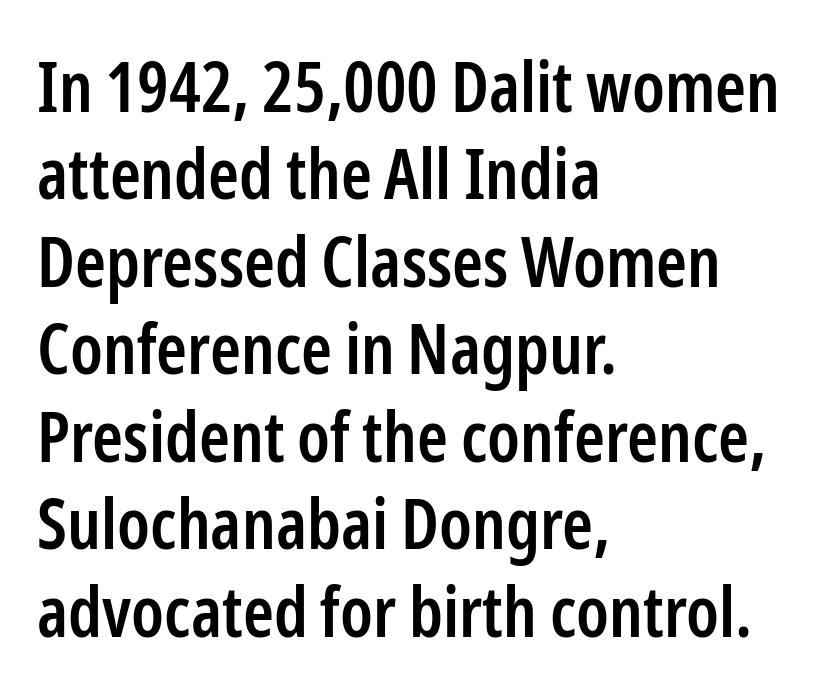
The image shows 70 px semibold, condensed sans-serif type, upright; set left-aligned, normal line spacing (1.25x), normal letter spacing, not underlined; low stroke contrast and a medium x-height.
